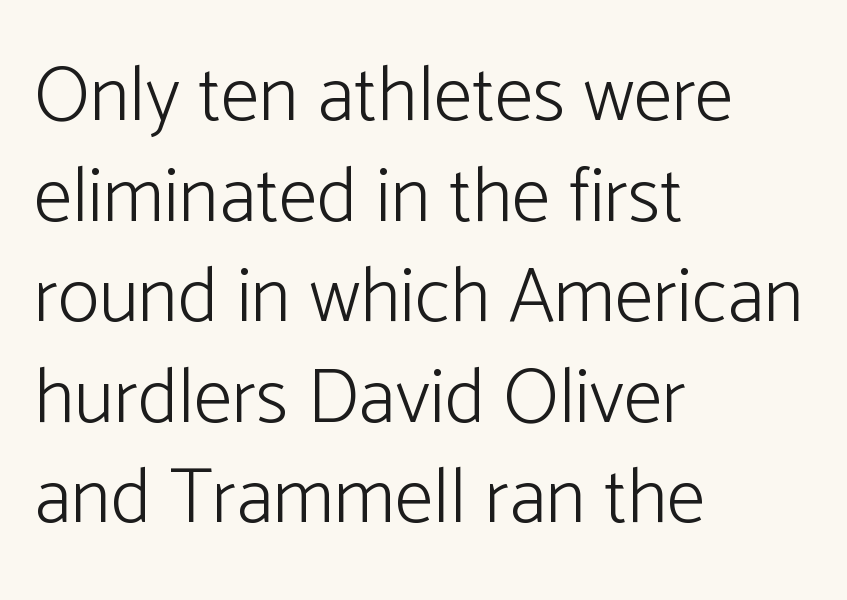
Q: Is the text bold? A: No.
Q: Is the text italic (slanted)? A: No, it is upright.
Q: Is the typeface a serif or a sans-serif typeface? A: Sans-serif.
Q: Is the text underlined? A: No.
Q: How is the paragraph aligned? A: Left-aligned.
Q: Is the spacing between letters normal or unusually wide? A: Normal.
Q: Is the spacing between lines tight, normal or loose? A: Normal.
Q: Width (condensed, normal, or wide)? A: Normal.
Q: Stroke contrast? A: Low.
Q: x-height? A: Medium.
Q: Monospaced? A: No.
